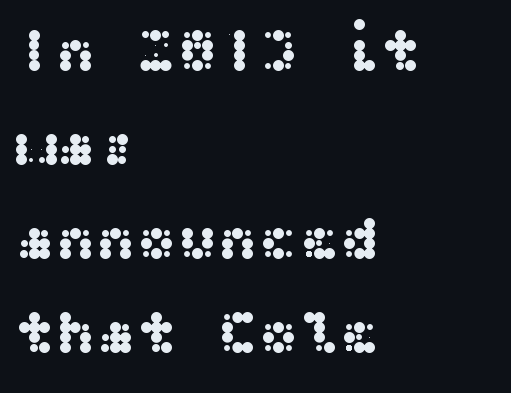
Q: Is the text italic (slanted)? A: No, it is upright.
Q: Is the typeface a serif or a sans-serif typeface? A: Sans-serif.
Q: Is the text underlined? A: No.
Q: How is the paragraph aligned? A: Left-aligned.
Q: Is the spacing between letters normal or unusually wide? A: Normal.
Q: Is the spacing between lines tight, normal or loose? A: Normal.
Q: Width (condensed, normal, or wide)? A: Wide.
Q: Stroke contrast? A: Medium.
Q: x-height? A: Medium.
